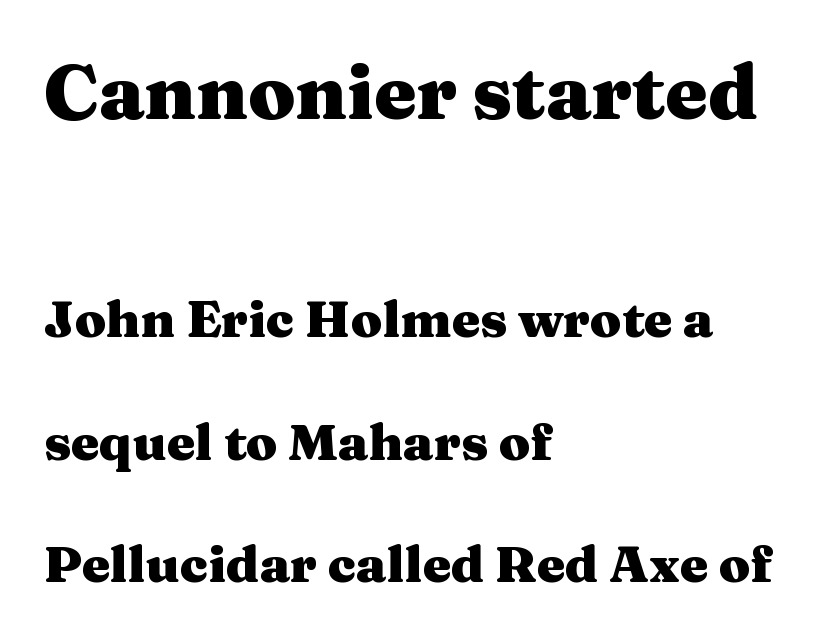
The image shows 76 px heavy, wide serif type, upright; set left-aligned, loose line spacing (2.4x), normal letter spacing, not underlined; the first (top) block is 1.49x larger; medium stroke contrast and a medium x-height.
